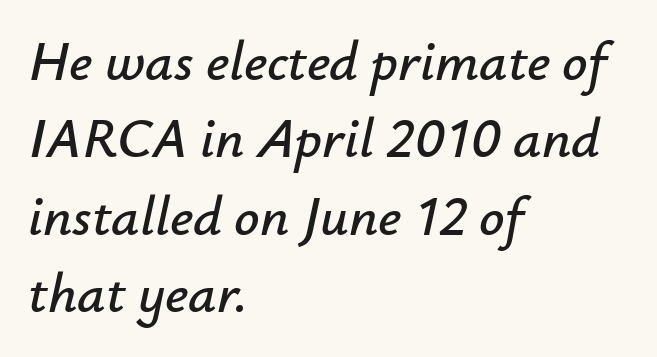
The image shows 56 px text type, italic (leaning right); set left-aligned, normal line spacing (1.38x), normal letter spacing, not underlined; low stroke contrast and a small x-height.
